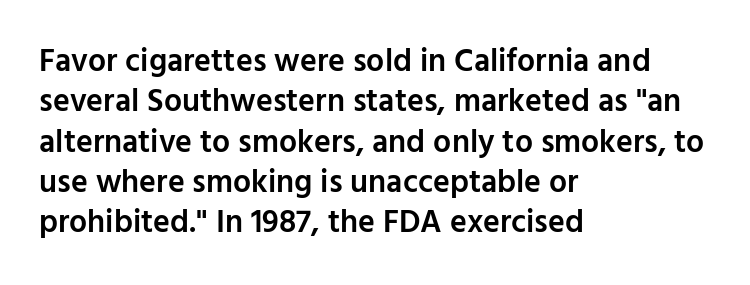
The image shows 32 px semibold sans-serif type, upright; set left-aligned, normal line spacing (1.26x), normal letter spacing, not underlined; low stroke contrast and a medium x-height.
